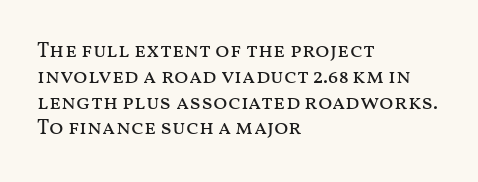
Q: Is the text bold? A: No.
Q: Is the text italic (slanted)? A: No, it is upright.
Q: Is the text underlined? A: No.
Q: How is the paragraph aligned? A: Left-aligned.
Q: Is the spacing between letters normal or unusually wide? A: Normal.
